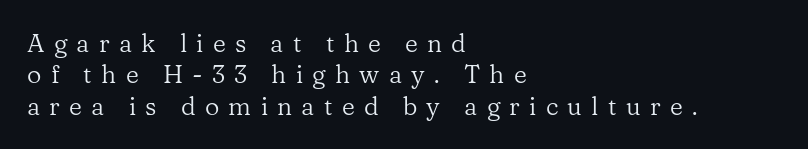
The strokes carry an ordinary text weight at most. Reading down the column, the eye jumps a familiar distance to each next line. In terms of letterspacing, this is a distinctly airy, spread setting. Line beginnings align vertically; line endings do not.
